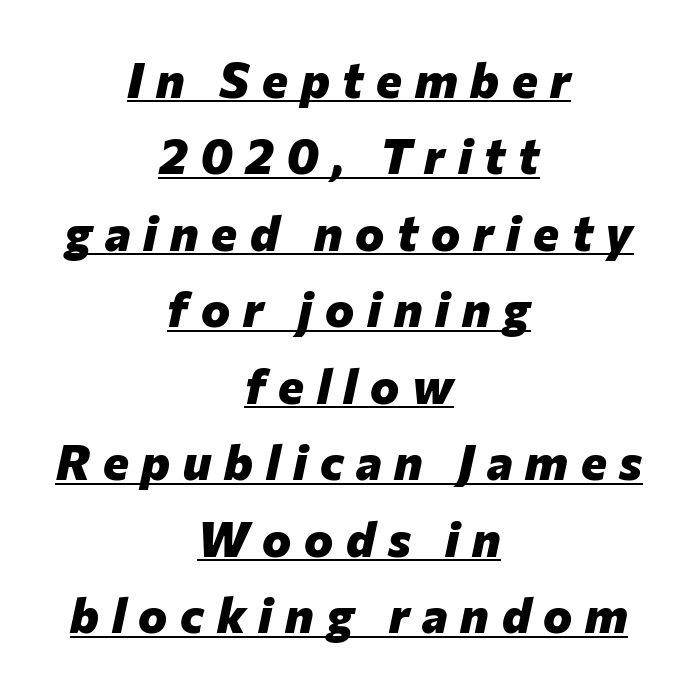
{"italic": "yes", "lean": "right", "slant_degrees": 12, "bold": "yes", "weight": "heavy", "width": "normal", "stroke_contrast": "low", "x_height": "medium", "monospaced": "no", "underline": "yes", "align": "center", "line_spacing": "normal", "line_spacing_ratio": 1.56, "letter_spacing": "wide", "letter_spacing_em": 0.26, "glyph_px": 49}
